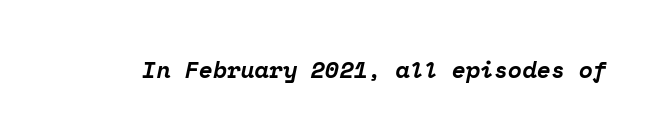
Q: Is the text bold? A: Yes.
Q: Is the text italic (slanted)? A: Yes, it leans right by about 12 degrees.
Q: Is the text underlined? A: No.
Q: Is the spacing between letters normal or unusually wide? A: Normal.
